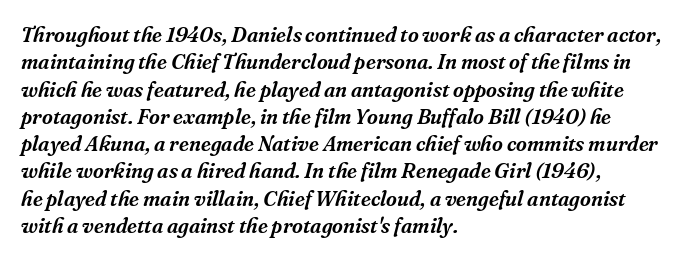
Does extra space separate the letters? No, they use regular spacing. Vertically, the passage feels balanced, rows spaced as you'd expect. Does the copy run flush right? No — it runs flush left. Words float on clear page, feet unadorned.
